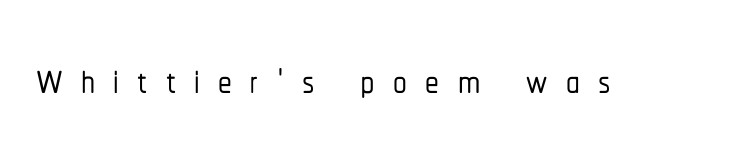
Q: Is the text italic (slanted)? A: No, it is upright.
Q: Is the typeface a serif or a sans-serif typeface? A: Sans-serif.
Q: Is the text underlined? A: No.
Q: Is the spacing between letters normal or unusually wide? A: Unusually wide.
Q: Width (condensed, normal, or wide)? A: Condensed.
Q: Stroke contrast? A: Low.
Q: x-height? A: Medium.
Q: Monospaced? A: No.
